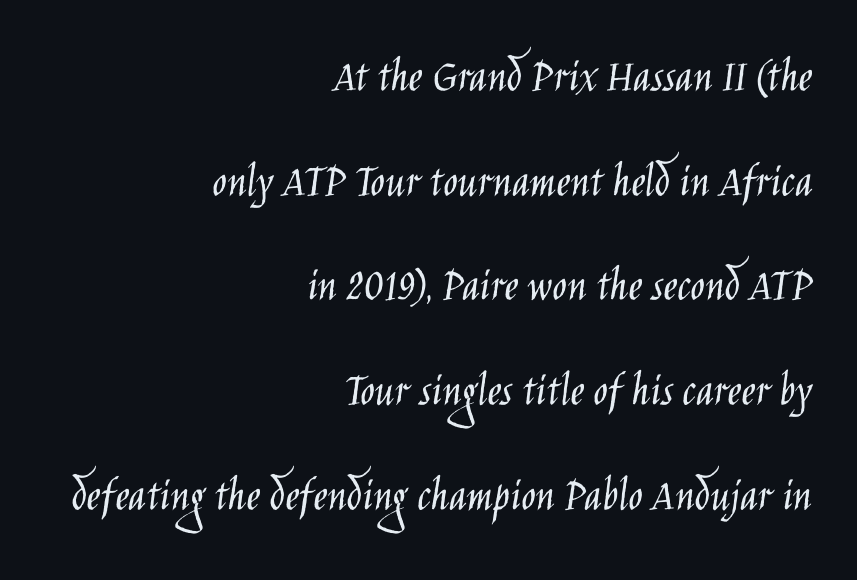
Q: Is the text bold? A: No.
Q: Is the text italic (slanted)? A: Yes.
Q: Is the typeface a serif or a sans-serif typeface? A: Sans-serif.
Q: Is the text underlined? A: No.
Q: How is the paragraph aligned? A: Right-aligned.
Q: Is the spacing between letters normal or unusually wide? A: Normal.
Q: Is the spacing between lines tight, normal or loose? A: Loose.
Q: Width (condensed, normal, or wide)? A: Condensed.
Q: Stroke contrast? A: Low.
Q: x-height? A: Large.
Q: Monospaced? A: No.
